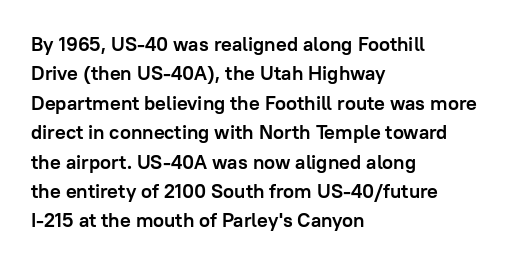
Emphasis by weight is at full strength: bold. The glyphs are unaccompanied by any horizontal stroke below them. Nothing unusual about the tracking: characters are spaced as the font intends. Do the letters lean? They stand straight. Every row of glyphs begins at an identical x-position on the left.
